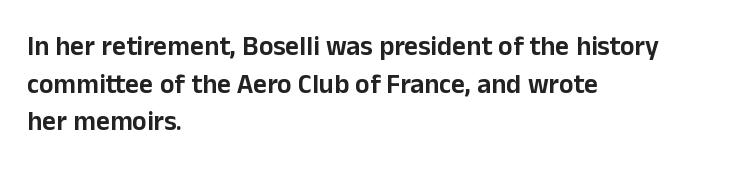
Plain, unruled lines of type. The lines in this sample share a left origin and differ only in where they stop. The specimen reads as upright at a glance. Letter spacing: default. If you measured baseline to baseline, you'd find a middling distance.
